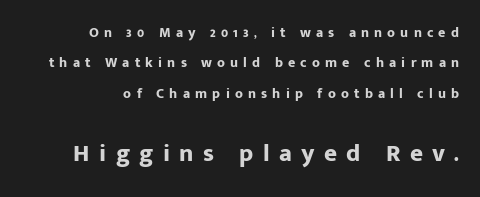
{"italic": "no", "bold": "yes", "underline": "no", "align": "right", "line_spacing": "loose", "line_spacing_ratio": 2.17, "letter_spacing": "wide", "letter_spacing_em": 0.37, "larger_block": "second", "size_ratio": 1.79, "glyph_px": 25}
